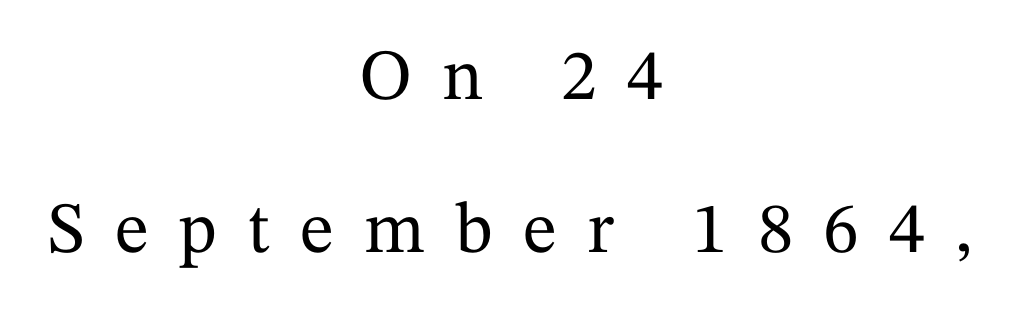
Q: Is the text italic (slanted)? A: No, it is upright.
Q: Is the typeface a serif or a sans-serif typeface? A: Serif.
Q: Is the text underlined? A: No.
Q: How is the paragraph aligned? A: Centered.
Q: Is the spacing between letters normal or unusually wide? A: Unusually wide.
Q: Is the spacing between lines tight, normal or loose? A: Loose.
Q: Width (condensed, normal, or wide)? A: Normal.
Q: Stroke contrast? A: Medium.
Q: x-height? A: Medium.
Q: Monospaced? A: No.
